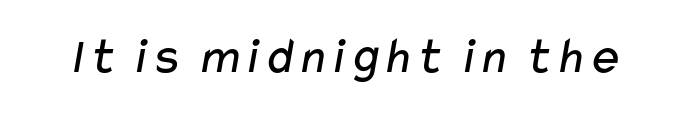
Think of a printed novel: that variable character pitch is what you see here. Vertical stems look standard width or narrower in stroke. A clean baseline with only descenders dipping below it. You could call the tracking neutral — neither tight nor loose.
